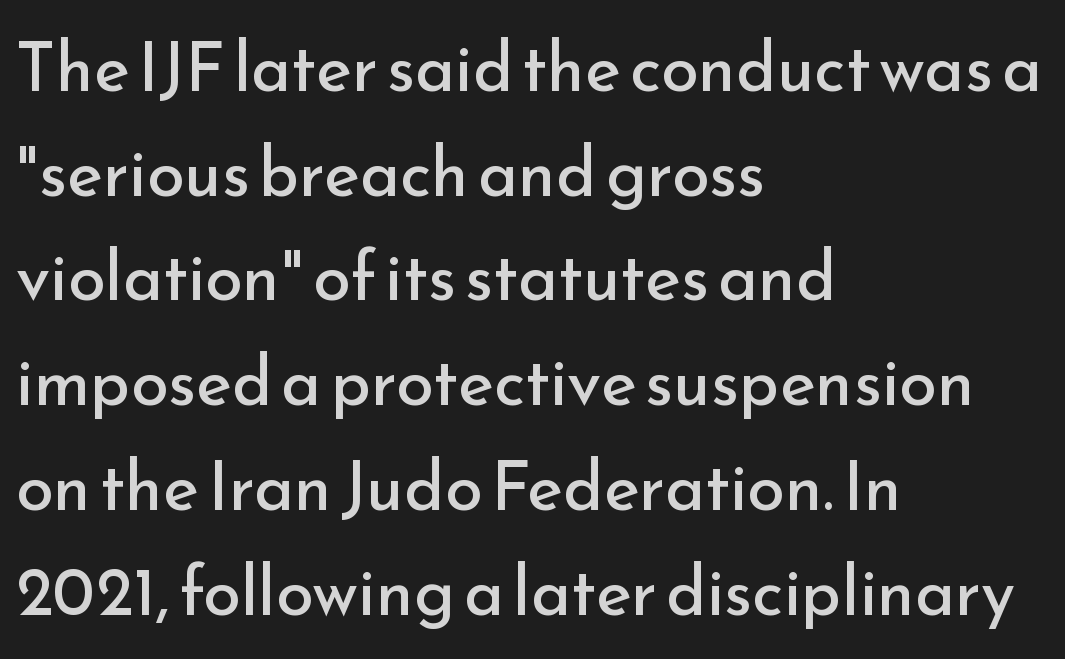
The foot of each line stays bare and open. Horizontally, the lines are justified to the leading edge only. The letters stand straight up with perfectly vertical stems. Is this a fixed-width face? No — the glyphs have proportional, varying widths. Compared with typical body copy, the letter spacing here is the same.
